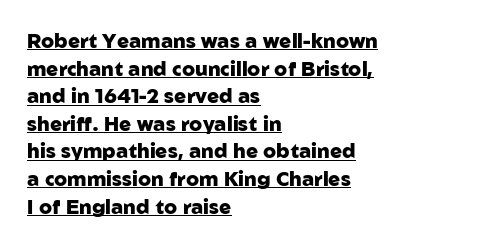
{"italic": "no", "bold": "yes", "underline": "yes", "align": "left", "line_spacing": "normal", "line_spacing_ratio": 1.38, "letter_spacing": "normal", "letter_spacing_em": 0.0, "glyph_px": 20}
